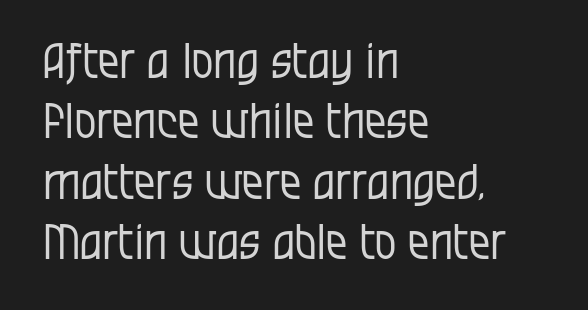
The image shows 48 px regular-weight, condensed sans-serif type, upright; set left-aligned, normal line spacing (1.26x), normal letter spacing, not underlined; low stroke contrast and a large x-height.
